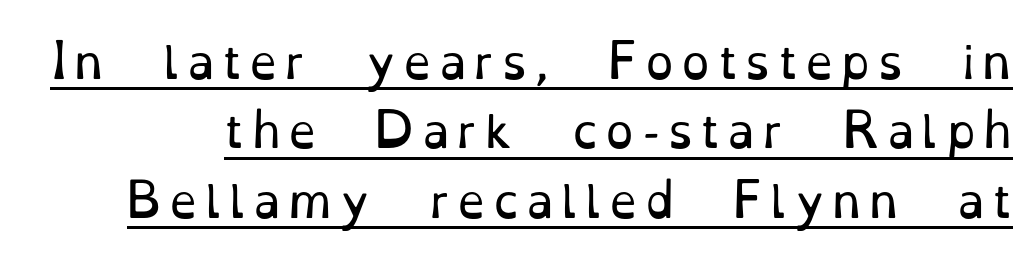
Q: Is the text bold? A: No.
Q: Is the text italic (slanted)? A: No, it is upright.
Q: Is the typeface a serif or a sans-serif typeface? A: Sans-serif.
Q: Is the text underlined? A: Yes.
Q: Is the spacing between lines tight, normal or loose? A: Normal.
Q: Width (condensed, normal, or wide)? A: Normal.
Q: Stroke contrast? A: Low.
Q: x-height? A: Small.
Q: Monospaced? A: No.
